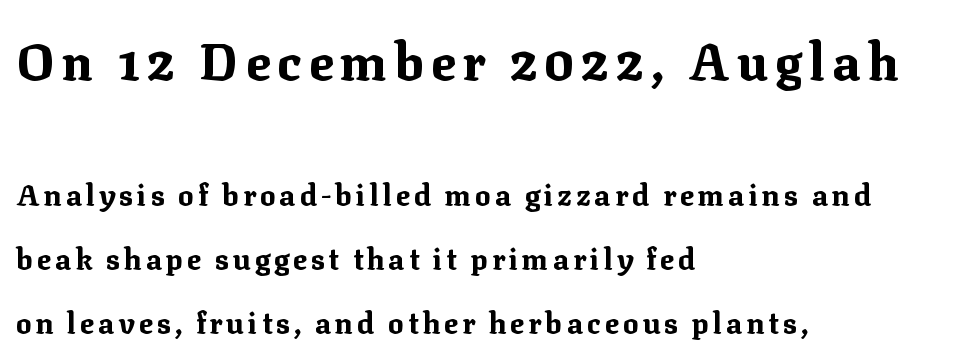
The image shows 51 px bold serif type, upright; set left-aligned, loose line spacing (2.2x), not underlined; the first (top) block is 1.76x larger; medium stroke contrast and a medium x-height.
